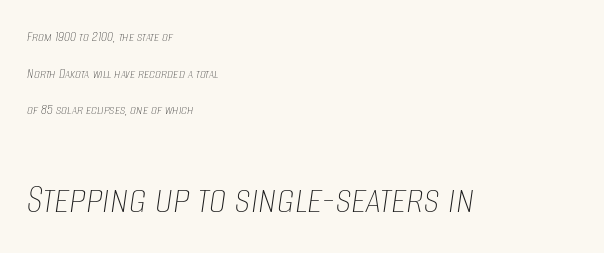
The strokes carry an ordinary text weight at most. Observe the ordinary spacing: letters are neighbours, not strangers. Think of a printed novel: that variable character pitch is what you see here. Small over large — that's the arrangement of the two blocks here. The string is rendered with underlining switched off. Line starts are locked; line ends wander.
